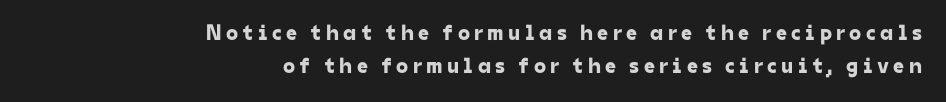
{"underline": "no", "align": "right", "line_spacing": "normal", "line_spacing_ratio": 1.5, "letter_spacing": "wide", "letter_spacing_em": 0.2, "glyph_px": 22}
